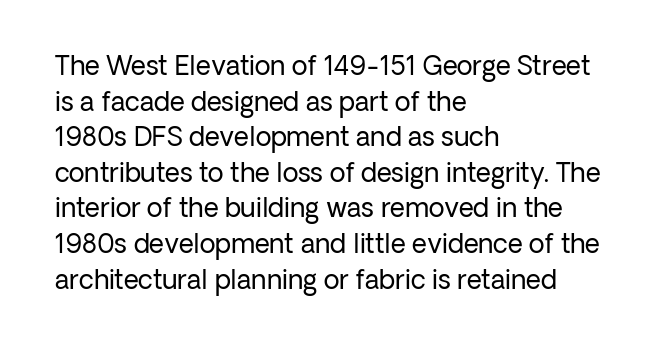
Q: Is the text bold? A: No.
Q: Is the text italic (slanted)? A: No, it is upright.
Q: Is the text underlined? A: No.
Q: How is the paragraph aligned? A: Left-aligned.
Q: Is the spacing between letters normal or unusually wide? A: Normal.
Q: Is the spacing between lines tight, normal or loose? A: Normal.
